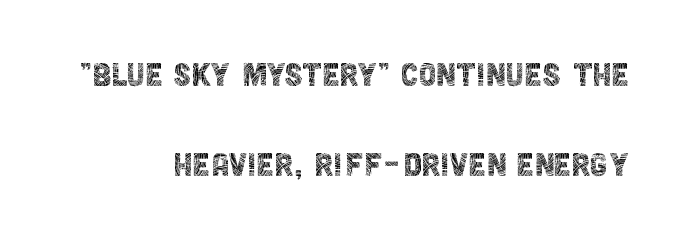
The strokes are not fattened; the text isn't bold. This sample is right-justified, so line beginnings fall wherever the words allow. Font category for this specimen: sans-serif. The tracking reads as untouched default to a designer's eye. Nope, not italic — everything's standing straight. The words here are not underlined.
